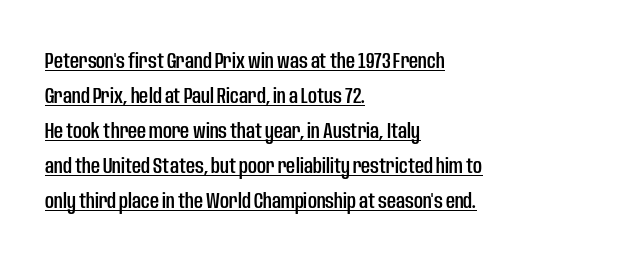
The image shows 22 px text type, upright; set left-aligned, normal line spacing (1.59x), normal letter spacing, underlined.
